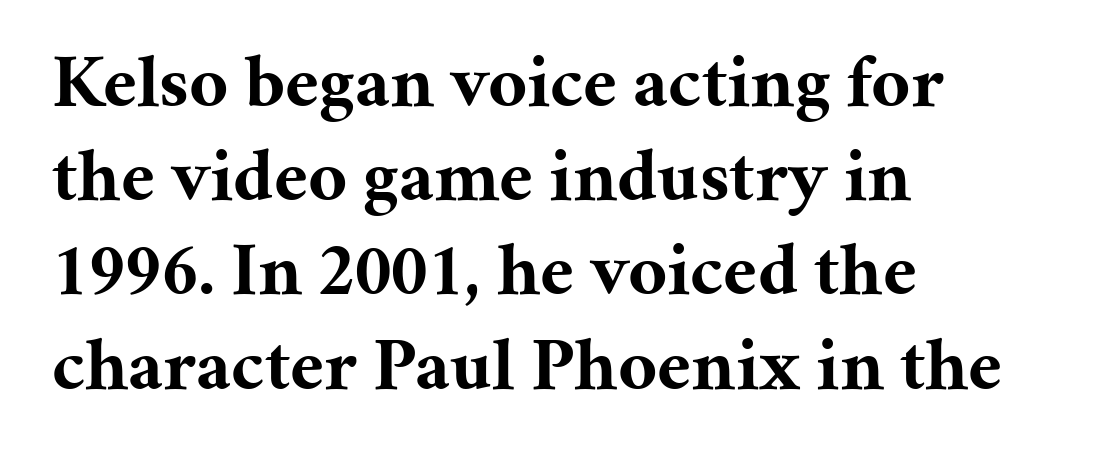
Q: Is the text bold? A: Yes.
Q: Is the text italic (slanted)? A: No, it is upright.
Q: Is the typeface a serif or a sans-serif typeface? A: Serif.
Q: Is the text underlined? A: No.
Q: How is the paragraph aligned? A: Left-aligned.
Q: Is the spacing between letters normal or unusually wide? A: Normal.
Q: Width (condensed, normal, or wide)? A: Normal.
Q: Stroke contrast? A: Medium.
Q: x-height? A: Medium.
Q: Monospaced? A: No.
